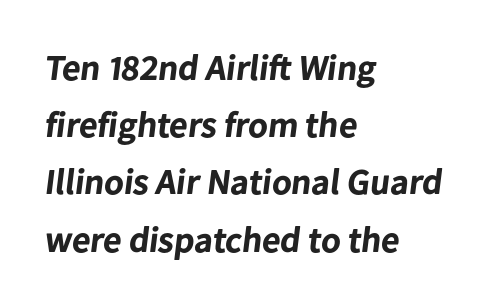
Varying glyph widths throughout — classic text-font behaviour. Left-aligned paragraph, ragged on the right. What kind of face is this? One without serifs — a sans. Normally led — the rows are evenly, conventionally spaced.
